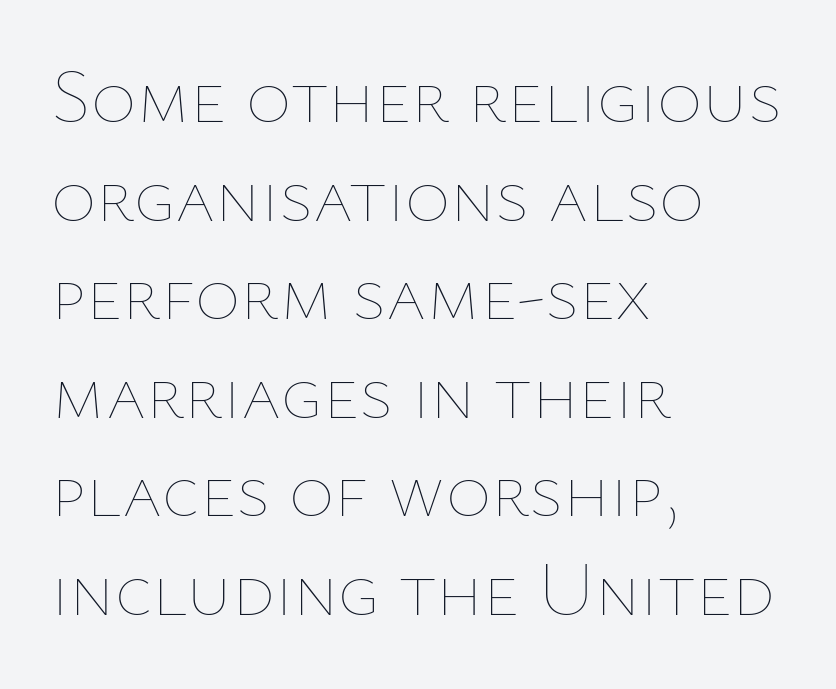
The letters advance in unequal steps, a hallmark of proportional type. Characters remain perfectly vertical along every line. Clear beneath every line of the passage. This rendering uses left alignment, leaving the right contour irregular.
